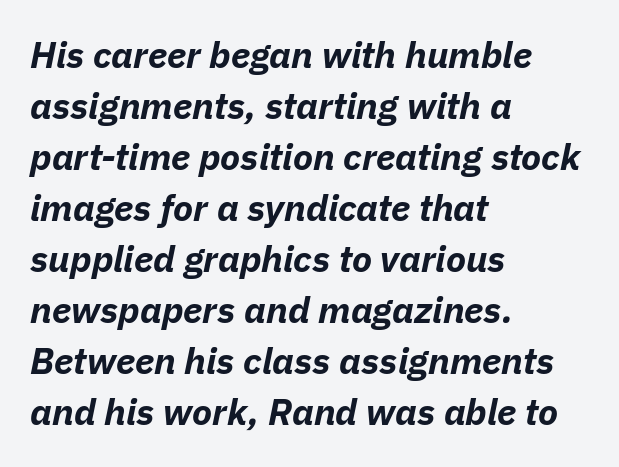
Q: Is the text bold? A: Yes.
Q: Is the text italic (slanted)? A: Yes, it leans right by about 11 degrees.
Q: Is the text underlined? A: No.
Q: How is the paragraph aligned? A: Left-aligned.
Q: Is the spacing between letters normal or unusually wide? A: Normal.
Q: Is the spacing between lines tight, normal or loose? A: Normal.
Q: Width (condensed, normal, or wide)? A: Normal.
Q: Stroke contrast? A: Low.
Q: x-height? A: Medium.
Q: Monospaced? A: No.
